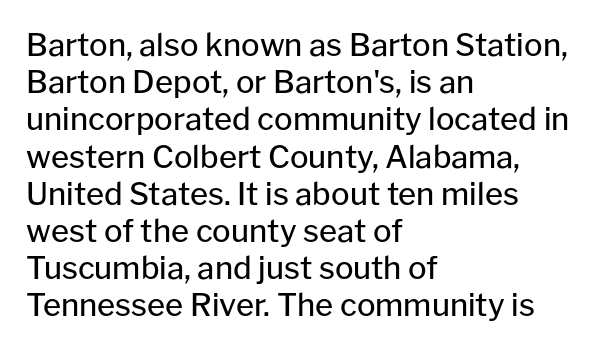
Look at the bottom of the vertical strokes: they stop flat, with no serifs. You can tell it's not italic because the verticals are truly vertical. The passage shown has conventional tracking throughout. Proportional: the letters do not fall into vertical columns. No extra ink here — the face is not bold. The string is rendered with underlining switched off.
